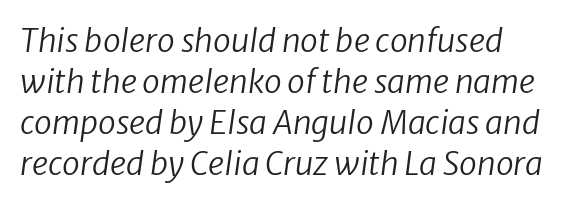
{"serif": "no", "bold": "no", "weight": "regular", "width": "normal", "stroke_contrast": "low", "x_height": "medium", "monospaced": "no", "underline": "no", "line_spacing": "normal", "line_spacing_ratio": 1.28, "letter_spacing": "normal", "letter_spacing_em": 0.0, "glyph_px": 32}
